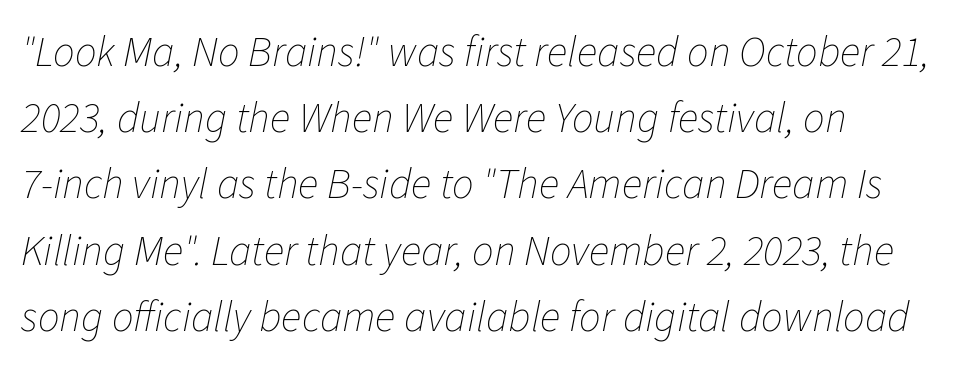
Is the block centered? No — it sits flush against the left margin. How are the letters spaced? Ordinarily, with no added tracking. Here the designer chose a conventional face with non-uniform glyph widths. A light-to-regular cut is what we see here. Words float on clear page, feet unadorned. The passage shown leans; its letterforms are oblique.
